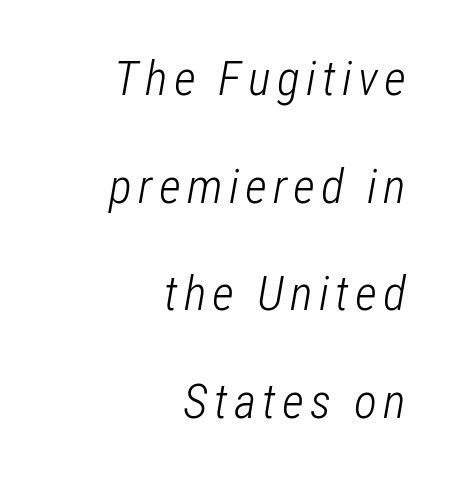
{"italic": "yes", "lean": "right", "slant_degrees": 12, "bold": "no", "weight": "light", "width": "condensed", "stroke_contrast": "low", "x_height": "medium", "monospaced": "no", "underline": "no", "align": "right", "line_spacing": "loose", "line_spacing_ratio": 2.24, "glyph_px": 48}
